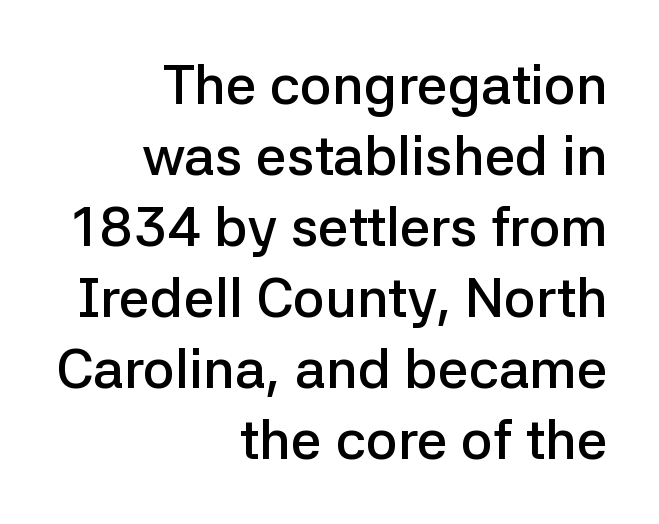
Between one letter and the next there's only the usual sliver of space. Varying glyph widths throughout — classic text-font behaviour. On the weight axis this lands at semibold, roughly 600. A typesetter would mark this as roman, not italic. Underline: absent.
